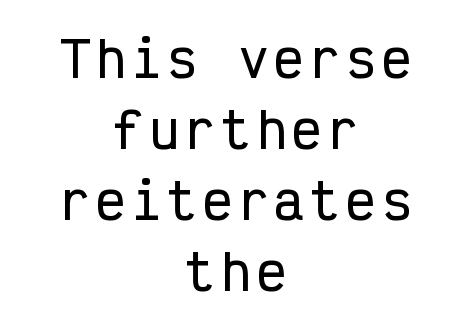
{"serif": "no", "italic": "no", "width": "condensed", "stroke_contrast": "low", "x_height": "medium", "monospaced": "yes", "underline": "no", "align": "center", "line_spacing": "normal", "line_spacing_ratio": 1.45, "glyph_px": 49}
